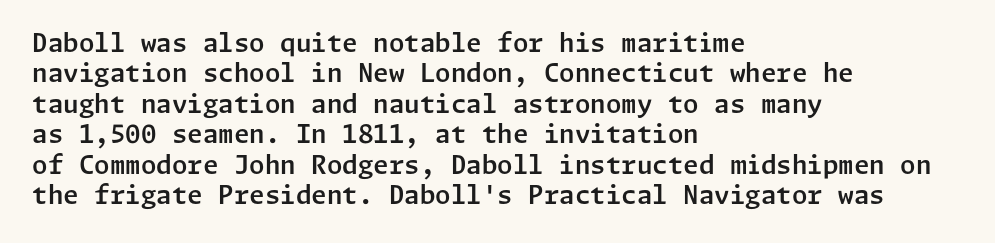
{"italic": "no", "underline": "no", "align": "left", "line_spacing_ratio": 1.22, "letter_spacing": "normal", "letter_spacing_em": 0.0, "glyph_px": 25}
